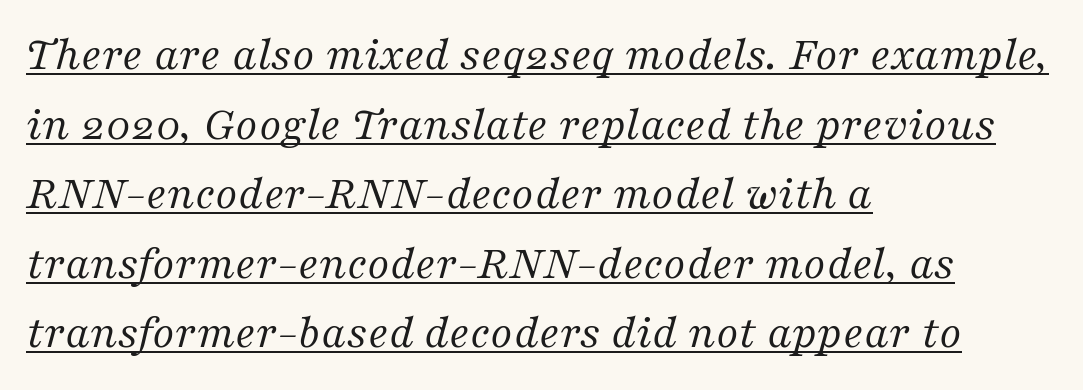
Q: Is the text bold? A: No.
Q: Is the text italic (slanted)? A: Yes, it leans right by about 16 degrees.
Q: Is the typeface a serif or a sans-serif typeface? A: Serif.
Q: Is the text underlined? A: Yes.
Q: How is the paragraph aligned? A: Left-aligned.
Q: Is the spacing between letters normal or unusually wide? A: Normal.
Q: Is the spacing between lines tight, normal or loose? A: Normal.
Q: Width (condensed, normal, or wide)? A: Normal.
Q: Stroke contrast? A: Medium.
Q: x-height? A: Medium.
Q: Monospaced? A: No.
